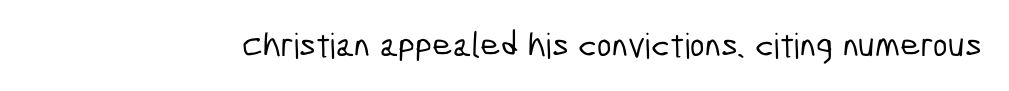
Q: Is the typeface a serif or a sans-serif typeface? A: Sans-serif.
Q: Is the text underlined? A: No.
Q: Is the spacing between letters normal or unusually wide? A: Normal.
Q: Width (condensed, normal, or wide)? A: Condensed.
Q: Stroke contrast? A: Low.
Q: x-height? A: Medium.
Q: Monospaced? A: No.
